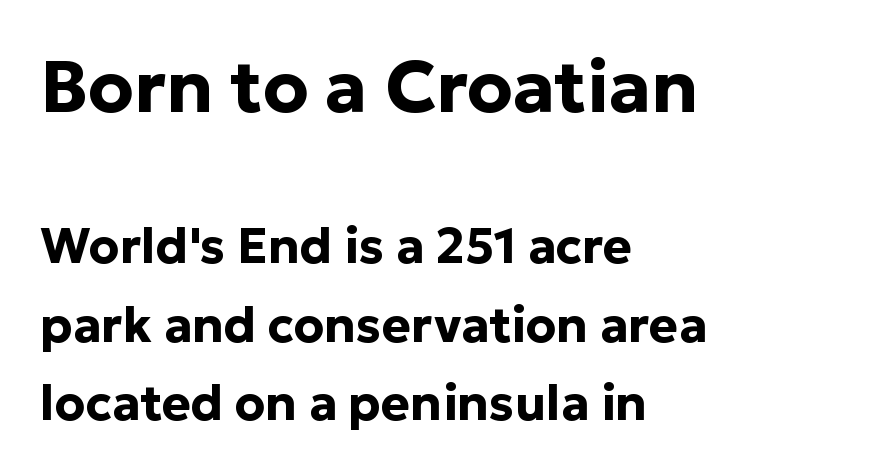
Normally led — the rows are evenly, conventionally spaced. The passage shown is typed in a proportional face where columns would drift. The compositor pushed each line to the left boundary. If you drew a line through each stem, it would be perfectly vertical. The face used here is rendered with its standard letterfit.
